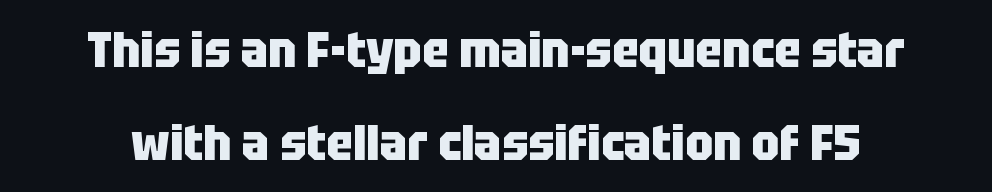
Q: Is the text bold? A: Yes.
Q: Is the text italic (slanted)? A: No, it is upright.
Q: Is the typeface a serif or a sans-serif typeface? A: Sans-serif.
Q: Is the text underlined? A: No.
Q: Is the spacing between letters normal or unusually wide? A: Normal.
Q: Width (condensed, normal, or wide)? A: Condensed.
Q: Stroke contrast? A: Low.
Q: x-height? A: Large.
Q: Monospaced? A: No.
